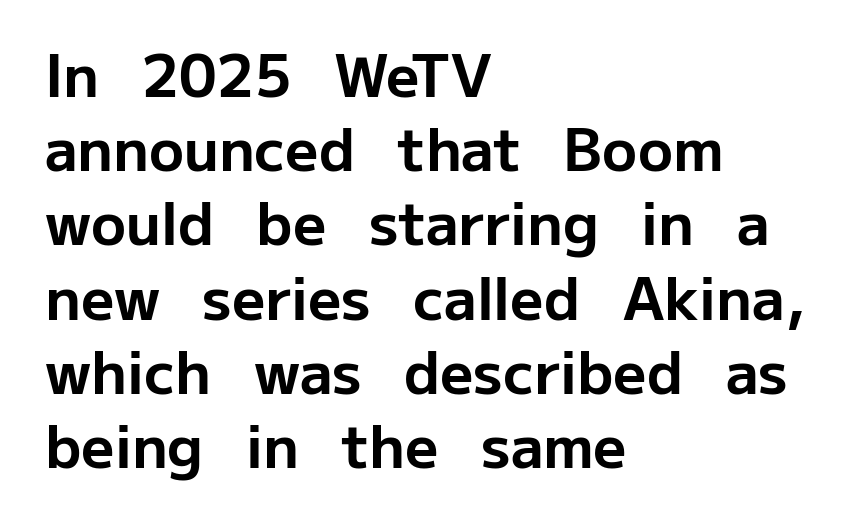
Q: Is the text bold? A: Yes.
Q: Is the text italic (slanted)? A: No, it is upright.
Q: Is the typeface a serif or a sans-serif typeface? A: Sans-serif.
Q: Is the text underlined? A: No.
Q: How is the paragraph aligned? A: Left-aligned.
Q: Is the spacing between letters normal or unusually wide? A: Normal.
Q: Is the spacing between lines tight, normal or loose? A: Normal.
Q: Width (condensed, normal, or wide)? A: Normal.
Q: Stroke contrast? A: Low.
Q: x-height? A: Medium.
Q: Monospaced? A: No.
